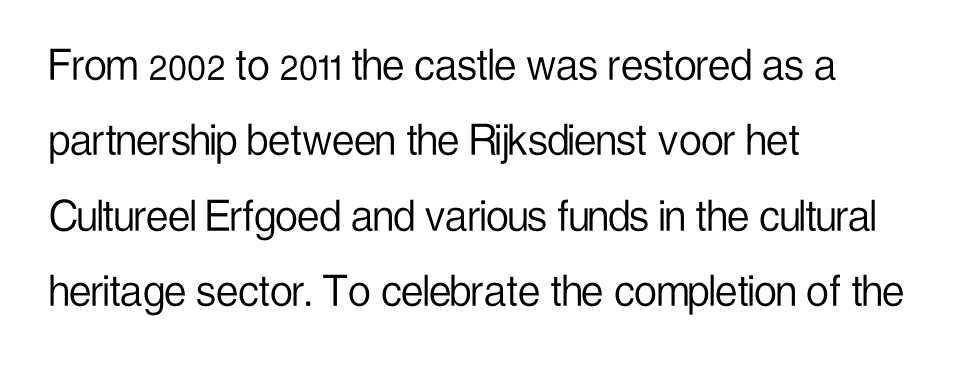
{"serif": "no", "italic": "no", "bold": "no", "weight": "light", "width": "condensed", "stroke_contrast": "low", "x_height": "medium", "monospaced": "no", "underline": "no", "align": "left", "line_spacing": "normal", "line_spacing_ratio": 1.51, "letter_spacing": "normal", "letter_spacing_em": 0.0, "glyph_px": 50}
